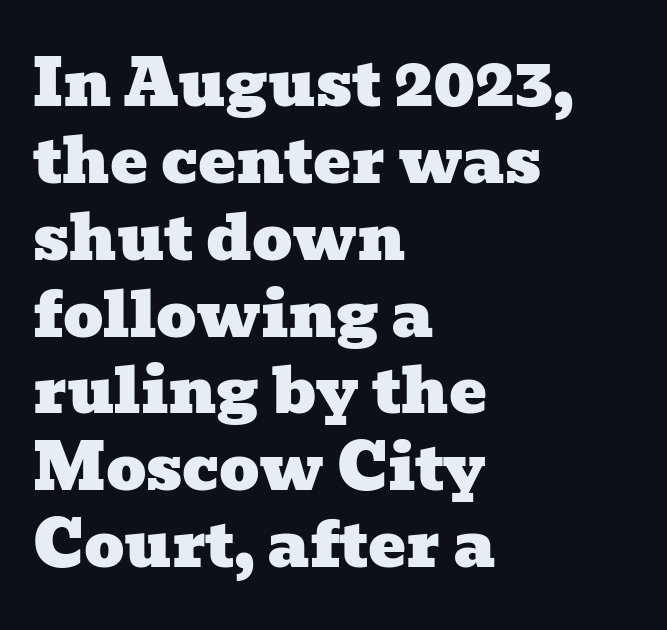
{"serif": "yes", "width": "wide", "stroke_contrast": "low", "x_height": "medium", "monospaced": "no", "underline": "no", "align": "left", "line_spacing_ratio": 1.22, "letter_spacing": "normal", "letter_spacing_em": 0.0, "glyph_px": 63}
